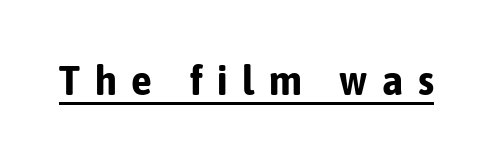
The image shows 42 px bold, condensed sans-serif type, upright; set unusually wide letter spacing (+0.35 em), underlined; low stroke contrast and a medium x-height.
